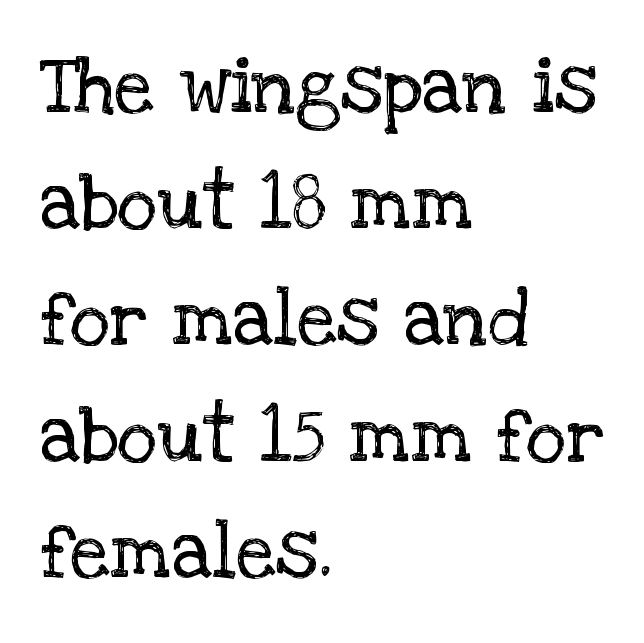
The typesetting does not lean heavy: it is not bold. Think of a printed novel: that variable character pitch is what you see here. Clear beneath every line of the passage. Quick note: not italic, upright. Serif or sans? Serif — the stroke terminals have little feet. Horizontally, the lines are justified to the leading edge only.
